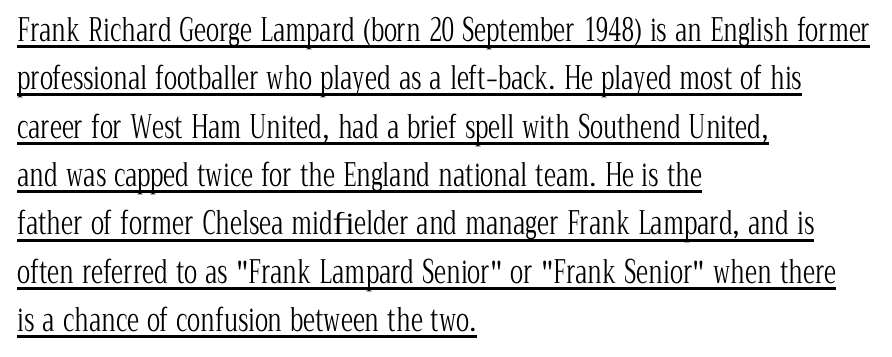
Emphasis is given by a line drawn under the lettering. The face used here is seriffed, in the tradition of book romans. You could call the tracking neutral — neither tight nor loose. Note the varied advance widths — an 'i' is clearly narrower than an 'm'.
